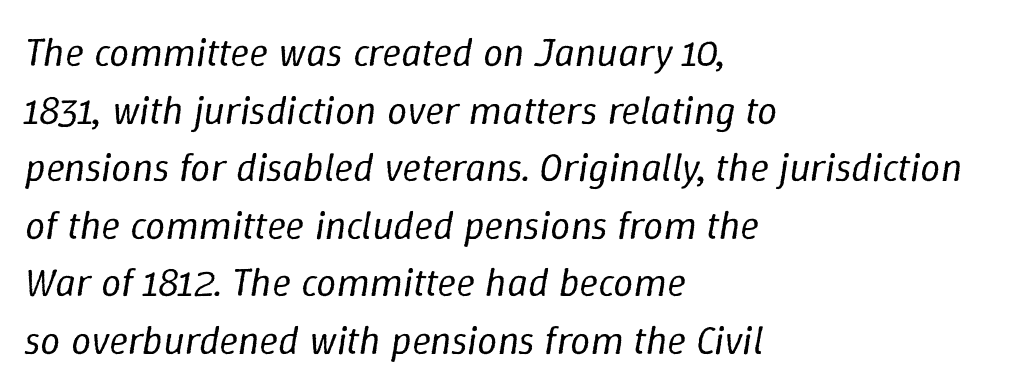
The image shows 40 px regular-weight type, italic (leaning right); set left-aligned, normal line spacing (1.44x), normal letter spacing, not underlined; low stroke contrast and a medium x-height.
